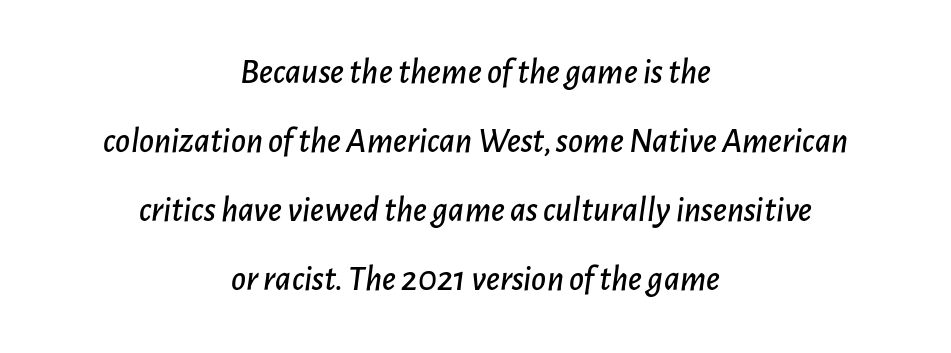
One glance says open: line gaps are wider than usual. The zone under the glyphs is completely vacant. Layout note: lines centered. This sample uses an oblique cut, with every glyph tilted off the vertical. The type is set solid horizontally, with unmodified tracking. You could not count columns in this text — the font is proportionally spaced.
